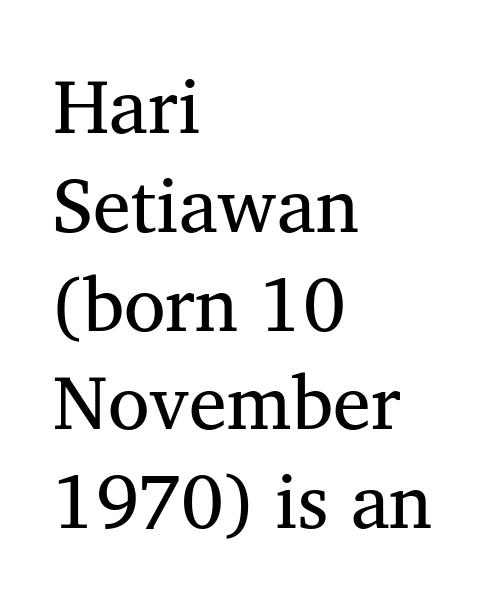
Does extra space separate the letters? No, they use regular spacing. Does the leading feel generous? No, just average. Horizontal alignment here is leftward, the default for most running prose. Look at the bottom of the vertical strokes: they flare into serifs here. This rendering features lettering with no underline. Note the varied advance widths — an 'i' is clearly narrower than an 'm'.
